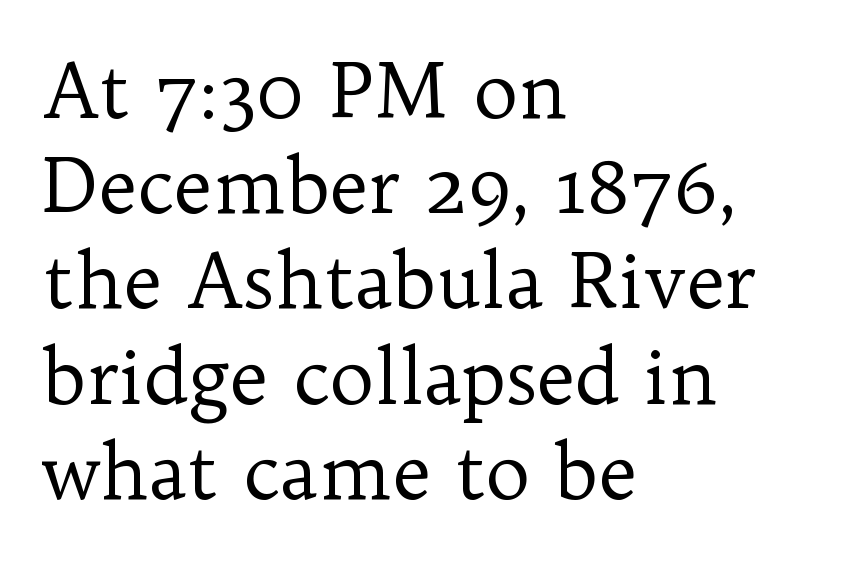
The image shows 75 px regular-weight serif type, upright; set left-aligned, normal line spacing (1.27x), normal letter spacing, not underlined; low stroke contrast and a medium x-height.
